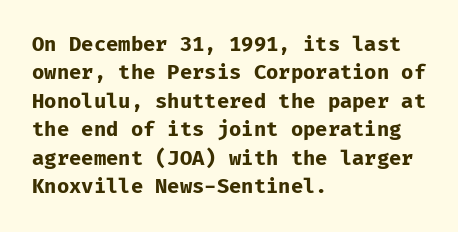
The image shows 20 px bold type, upright; set left-aligned, normal line spacing (1.42x), normal letter spacing, not underlined.
